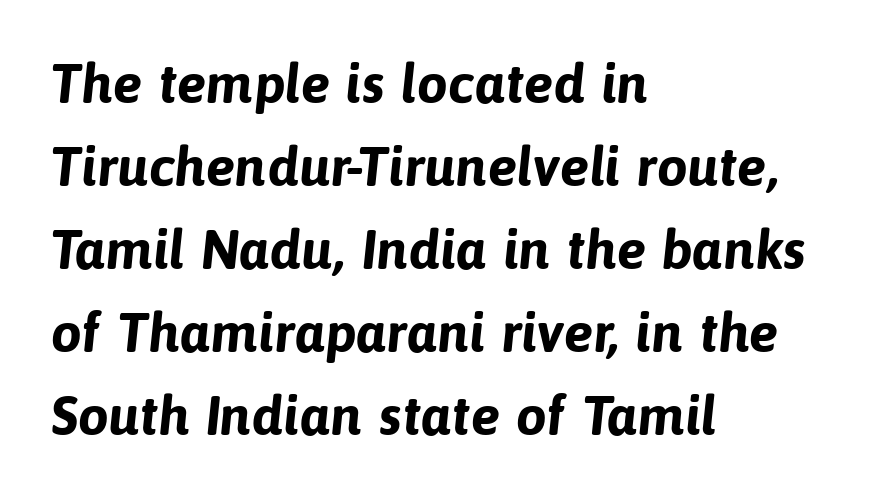
The paragraph shown leans on its left margin. These lines sit exactly where default settings would place them. Short note: letters normally spaced. Rule under the text: the space is simply empty. Note the varied advance widths — an 'i' is clearly narrower than an 'm'. Font category for this specimen: sans-serif.
